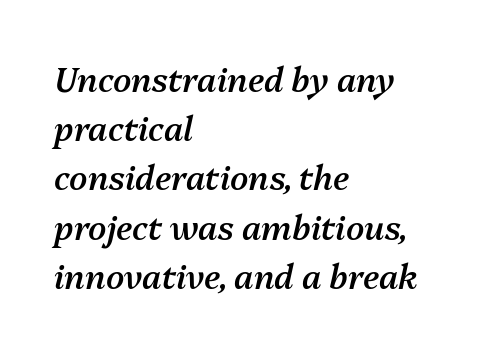
Q: Is the text bold? A: Semi-bold.
Q: Is the text italic (slanted)? A: Yes, it leans right by about 13 degrees.
Q: Is the text underlined? A: No.
Q: How is the paragraph aligned? A: Left-aligned.
Q: Is the spacing between letters normal or unusually wide? A: Normal.
Q: Is the spacing between lines tight, normal or loose? A: Normal.
Q: Width (condensed, normal, or wide)? A: Normal.
Q: Stroke contrast? A: Medium.
Q: x-height? A: Medium.
Q: Monospaced? A: No.
